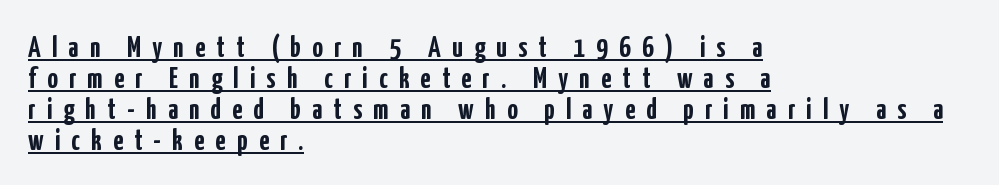
The image shows 29 px semibold, condensed sans-serif type, upright; set left-aligned, tight line spacing (1.07x), unusually wide letter spacing (+0.39 em), underlined; low stroke contrast and a medium x-height.
